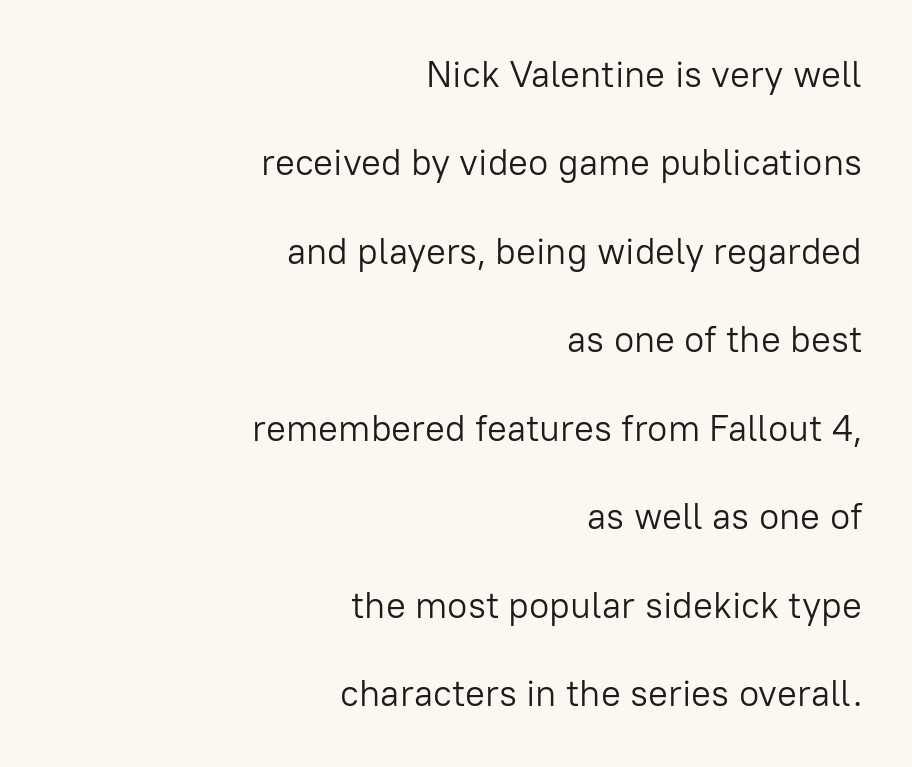
{"serif": "no", "italic": "no", "bold": "no", "weight": "light", "width": "normal", "stroke_contrast": "low", "x_height": "medium", "monospaced": "no", "underline": "no", "align": "right", "line_spacing": "loose", "line_spacing_ratio": 2.39, "letter_spacing": "normal", "letter_spacing_em": 0.0, "glyph_px": 37}
